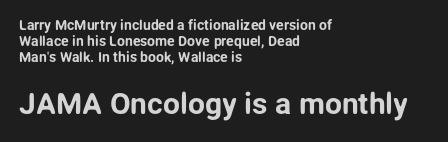
Grotesque or geometric, the face here clearly has no serifs. The foot of each line stays bare and open. One glance says dense: line gaps are narrower than usual. Alignment: flush left. Note the varied advance widths — an 'i' is clearly narrower than an 'm'.
